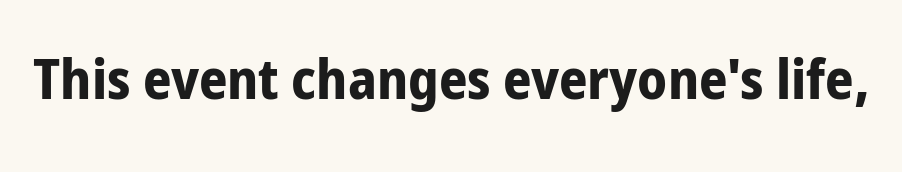
Honestly, the letter spacing is just normal — you wouldn't notice it. The space directly below the letters is spotless. Its strokes are broad and dark, the hallmark of bold type. Posture: upright roman. The characters display no serif detailing; their extremities are plain. The face used here is proportionally spaced, like ordinary book or web type.
